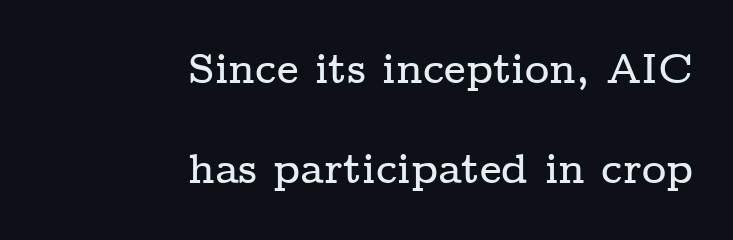
{"serif": "yes", "italic": "no", "width": "wide", "stroke_contrast": "low", "x_height": "medium", "monospaced": "no", "underline": "no", "align": "right", "line_spacing": "loose", "line_spacing_ratio": 2.38, "letter_spacing": "normal", "letter_spacing_em": 0.0, "glyph_px": 42}
